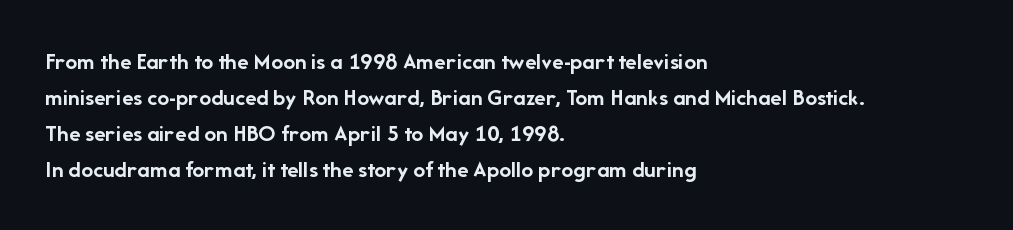
{"italic": "no", "bold": "yes", "underline": "no", "align": "left", "line_spacing": "normal", "line_spacing_ratio": 1.5, "letter_spacing": "normal", "letter_spacing_em": 0.0, "glyph_px": 24}
